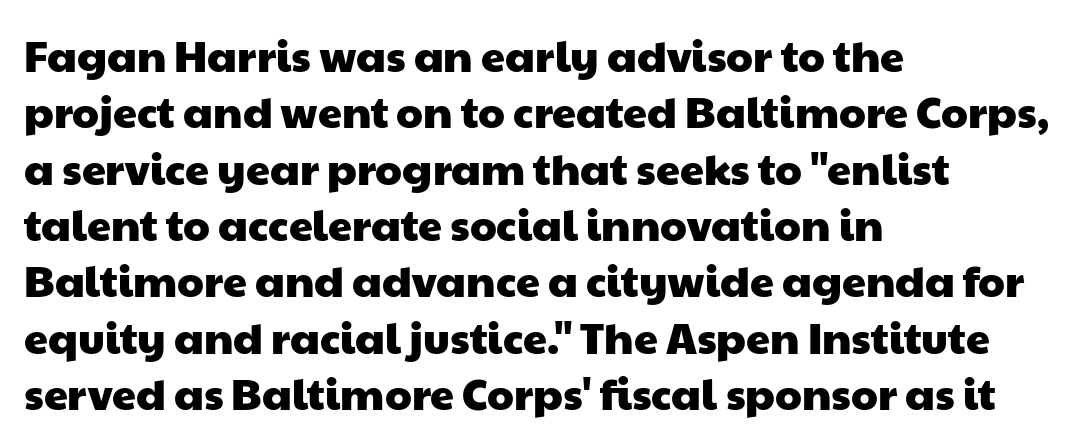
The image shows 43 px wide sans-serif type; set left-aligned, normal line spacing (1.31x), normal letter spacing, not underlined; low stroke contrast and a medium x-height.
